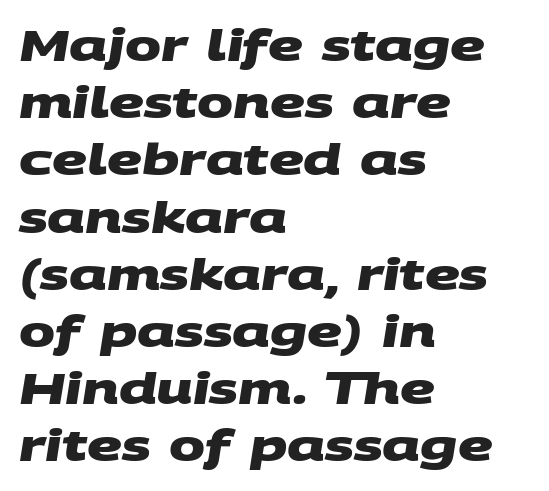
{"serif": "no", "bold": "yes", "weight": "heavy", "width": "wide", "stroke_contrast": "medium", "x_height": "large", "monospaced": "no", "underline": "no", "align": "left", "line_spacing": "normal", "line_spacing_ratio": 1.33, "letter_spacing": "normal", "letter_spacing_em": 0.0, "glyph_px": 43}
